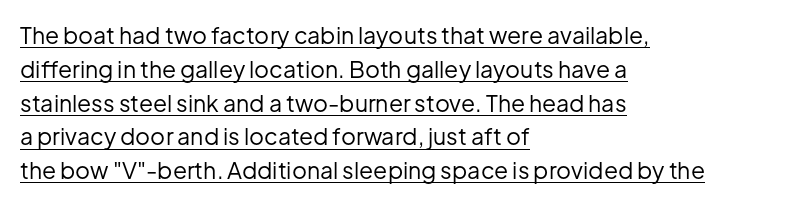
{"italic": "no", "bold": "no", "underline": "yes", "align": "left", "line_spacing": "normal", "line_spacing_ratio": 1.47, "letter_spacing": "normal", "letter_spacing_em": 0.0, "glyph_px": 23}
